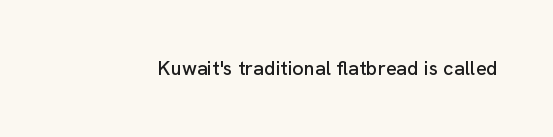
The image shows 20 px text type, upright; set normal letter spacing, not underlined.
